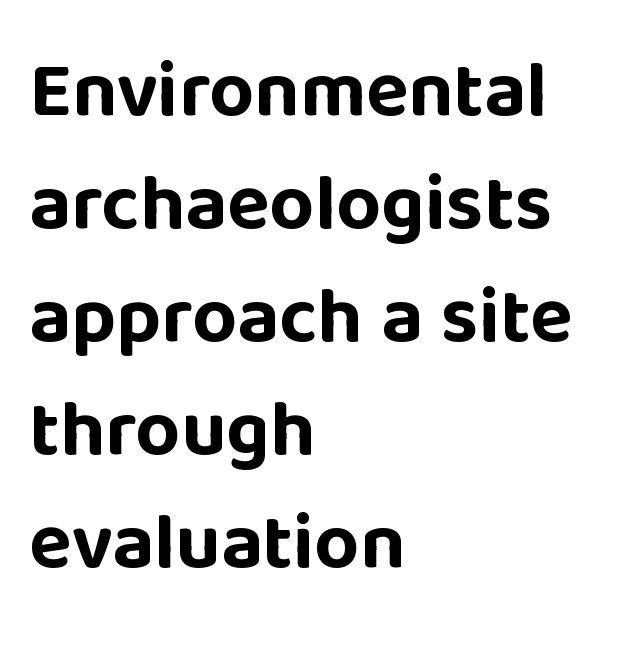
Plenty of ink on the page — the face is bold. The type is set solid horizontally, with unmodified tracking. This sample has the flowing, uneven cadence of proportional lettering. A typesetter would mark this as roman, not italic.
